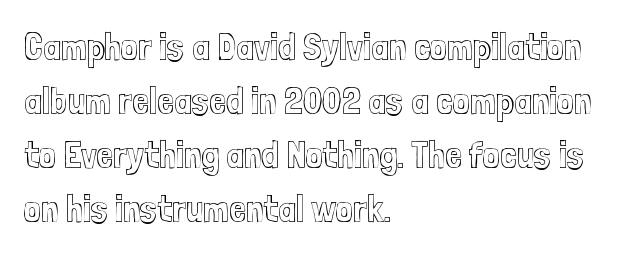
The image shows 38 px condensed type, upright; set left-aligned, normal line spacing (1.42x), normal letter spacing, not underlined; a medium x-height.
